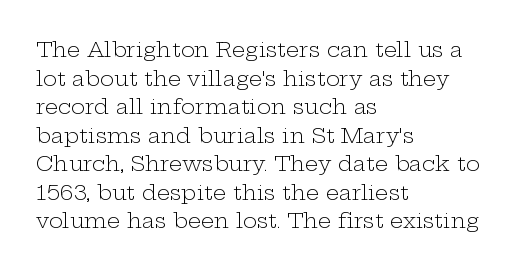
Q: Is the text bold? A: No.
Q: Is the text italic (slanted)? A: No, it is upright.
Q: Is the text underlined? A: No.
Q: How is the paragraph aligned? A: Left-aligned.
Q: Is the spacing between letters normal or unusually wide? A: Normal.
Q: Is the spacing between lines tight, normal or loose? A: Normal.
